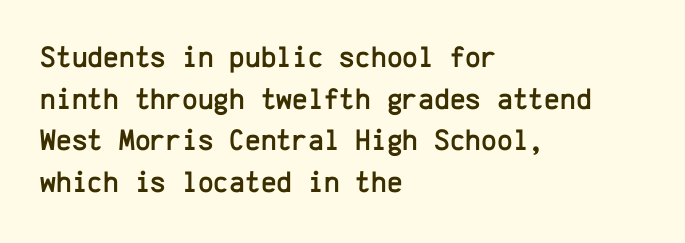
Q: Is the text italic (slanted)? A: No, it is upright.
Q: Is the typeface a serif or a sans-serif typeface? A: Sans-serif.
Q: Is the text underlined? A: No.
Q: How is the paragraph aligned? A: Left-aligned.
Q: Is the spacing between letters normal or unusually wide? A: Normal.
Q: Is the spacing between lines tight, normal or loose? A: Normal.
Q: Width (condensed, normal, or wide)? A: Normal.
Q: Stroke contrast? A: Low.
Q: x-height? A: Medium.
Q: Monospaced? A: Yes.
